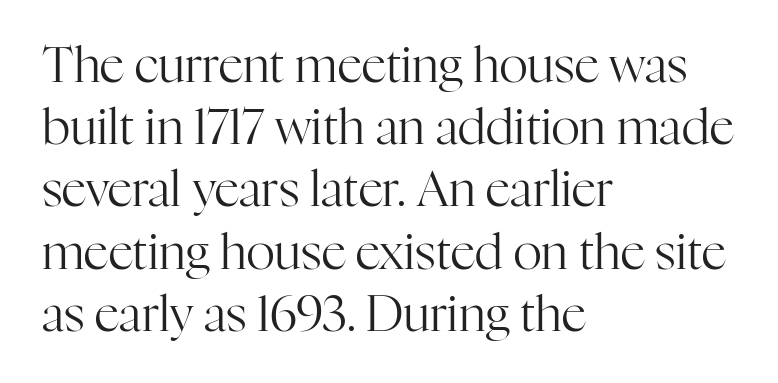
Vertical stems look standard width or narrower in stroke. Check the space under the baseline: it is left empty. In terms of leading, this rendering sits right in the middle. Caption: multi-line text, flush left, ragged right. Tracking value appears to be zero — textbook default spacing.
